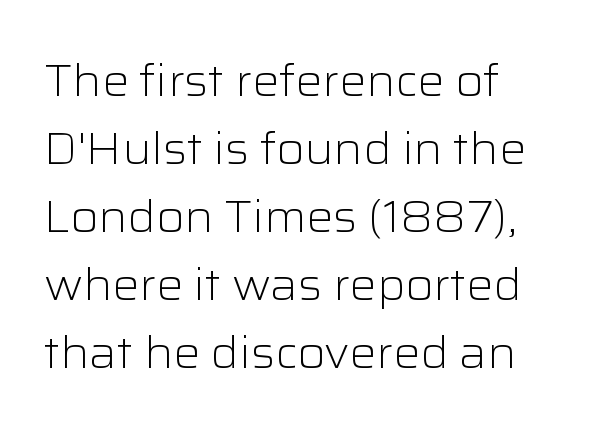
{"serif": "no", "italic": "no", "bold": "no", "weight": "light", "width": "normal", "stroke_contrast": "low", "x_height": "medium", "monospaced": "no", "underline": "no", "align": "left", "line_spacing": "normal", "line_spacing_ratio": 1.51, "letter_spacing": "normal", "letter_spacing_em": 0.0, "glyph_px": 45}
